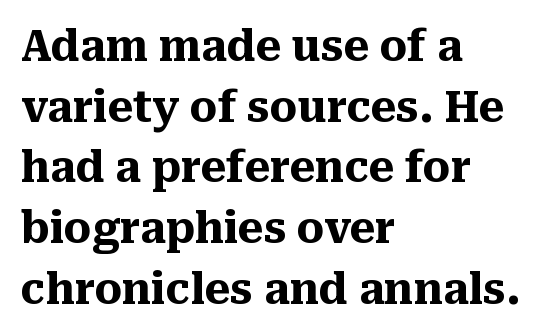
The image shows 43 px heavy serif type, upright; set left-aligned, normal line spacing (1.41x), normal letter spacing, not underlined; medium stroke contrast and a medium x-height.
